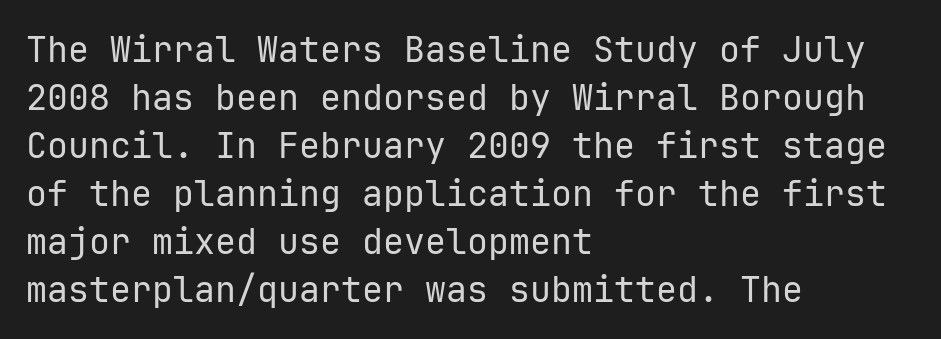
The image shows 35 px regular-weight sans-serif type, upright, monospaced; set left-aligned, normal line spacing (1.37x), normal letter spacing, not underlined; low stroke contrast and a medium x-height.
